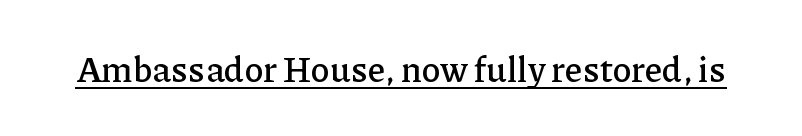
Q: Is the text italic (slanted)? A: No, it is upright.
Q: Is the typeface a serif or a sans-serif typeface? A: Serif.
Q: Is the text underlined? A: Yes.
Q: Is the spacing between letters normal or unusually wide? A: Normal.
Q: Width (condensed, normal, or wide)? A: Normal.
Q: Stroke contrast? A: Low.
Q: x-height? A: Medium.
Q: Monospaced? A: No.
